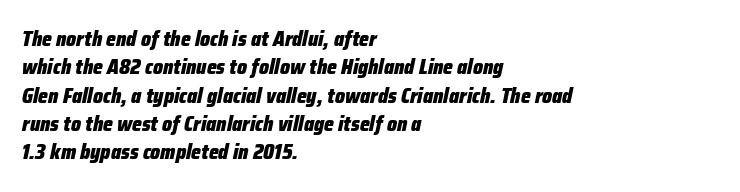
The image shows 21 px bold type, italic (leaning right); set left-aligned, normal line spacing (1.35x), normal letter spacing, not underlined.
